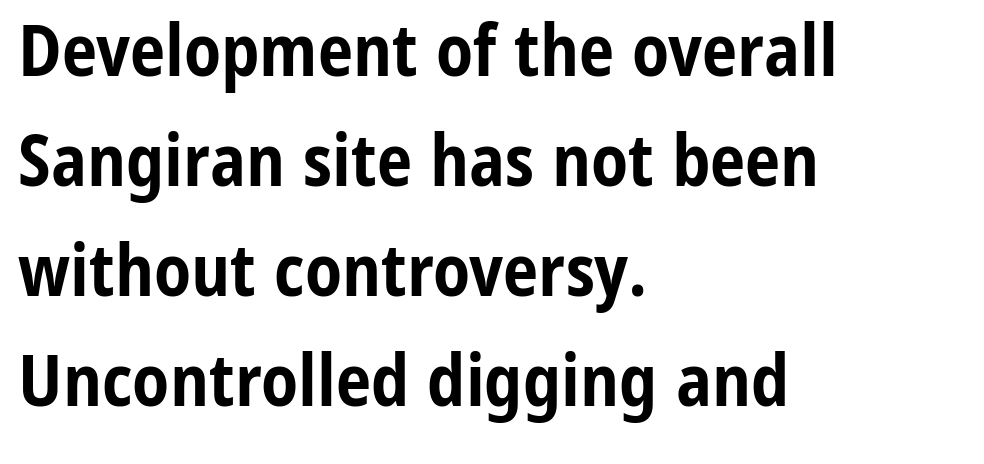
Q: Is the text bold? A: Yes.
Q: Is the text italic (slanted)? A: No, it is upright.
Q: Is the typeface a serif or a sans-serif typeface? A: Sans-serif.
Q: Is the text underlined? A: No.
Q: How is the paragraph aligned? A: Left-aligned.
Q: Is the spacing between letters normal or unusually wide? A: Normal.
Q: Is the spacing between lines tight, normal or loose? A: Normal.
Q: Width (condensed, normal, or wide)? A: Condensed.
Q: Stroke contrast? A: Low.
Q: x-height? A: Medium.
Q: Monospaced? A: No.
